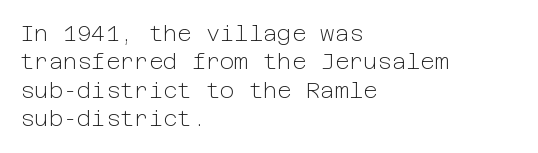
{"italic": "no", "bold": "no", "underline": "no", "align": "left", "line_spacing": "normal", "line_spacing_ratio": 1.29, "letter_spacing": "normal", "letter_spacing_em": 0.0, "glyph_px": 22}
